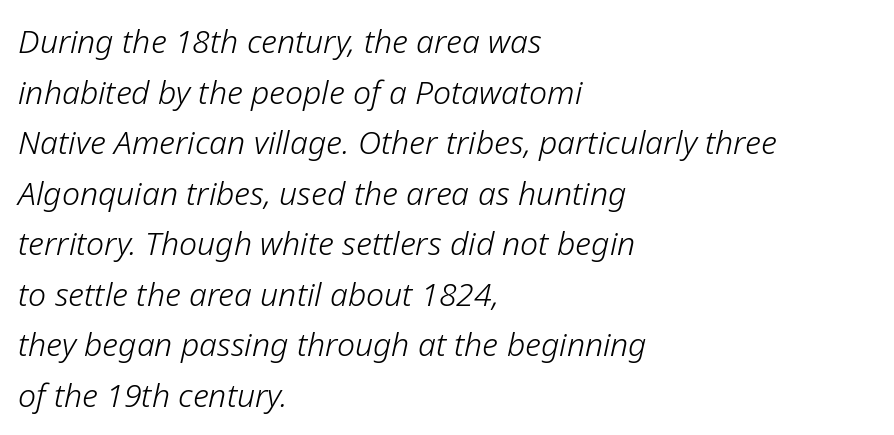
Q: Is the text bold? A: No.
Q: Is the text italic (slanted)? A: Yes, it leans right by about 12 degrees.
Q: Is the text underlined? A: No.
Q: How is the paragraph aligned? A: Left-aligned.
Q: Is the spacing between letters normal or unusually wide? A: Normal.
Q: Is the spacing between lines tight, normal or loose? A: Normal.
Q: Width (condensed, normal, or wide)? A: Normal.
Q: Stroke contrast? A: Low.
Q: x-height? A: Medium.
Q: Monospaced? A: No.
